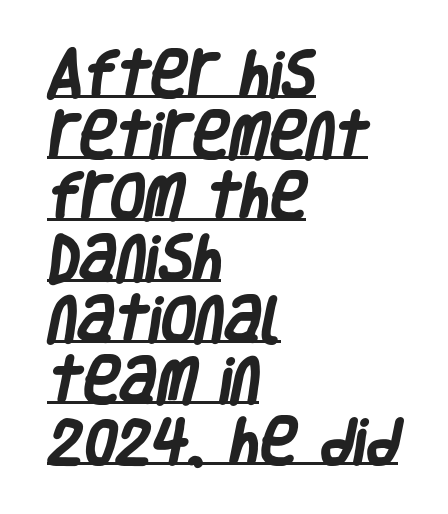
The image shows 51 px heavy, condensed sans-serif type; set left-aligned, line spacing 1.2x, normal letter spacing, underlined; low stroke contrast and a large x-height.
